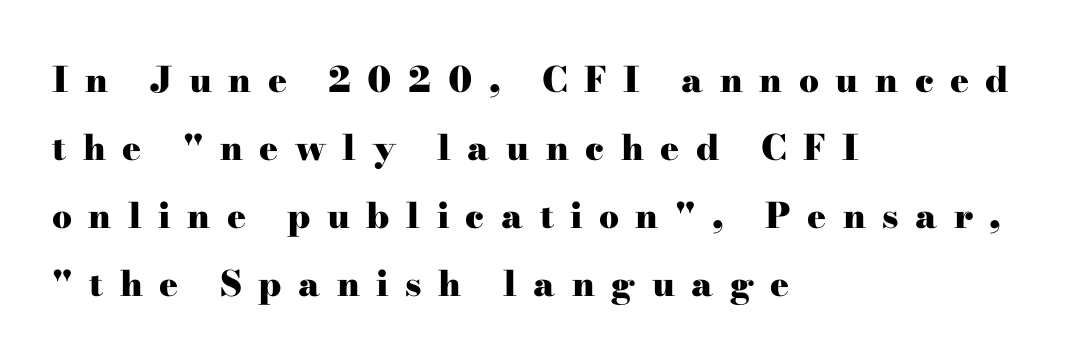
Q: Is the text bold? A: Yes.
Q: Is the text italic (slanted)? A: No, it is upright.
Q: Is the typeface a serif or a sans-serif typeface? A: Serif.
Q: Is the text underlined? A: No.
Q: How is the paragraph aligned? A: Left-aligned.
Q: Is the spacing between letters normal or unusually wide? A: Unusually wide.
Q: Is the spacing between lines tight, normal or loose? A: Loose.
Q: Width (condensed, normal, or wide)? A: Wide.
Q: Stroke contrast? A: High.
Q: x-height? A: Small.
Q: Monospaced? A: No.
